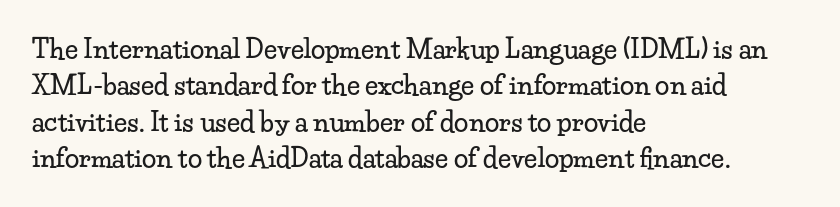
Q: Is the text italic (slanted)? A: No, it is upright.
Q: Is the text underlined? A: No.
Q: How is the paragraph aligned? A: Left-aligned.
Q: Is the spacing between letters normal or unusually wide? A: Normal.
Q: Is the spacing between lines tight, normal or loose? A: Normal.
